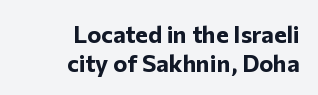
Q: Is the text bold? A: Yes.
Q: Is the text italic (slanted)? A: No, it is upright.
Q: Is the text underlined? A: No.
Q: How is the paragraph aligned? A: Right-aligned.
Q: Is the spacing between letters normal or unusually wide? A: Normal.
